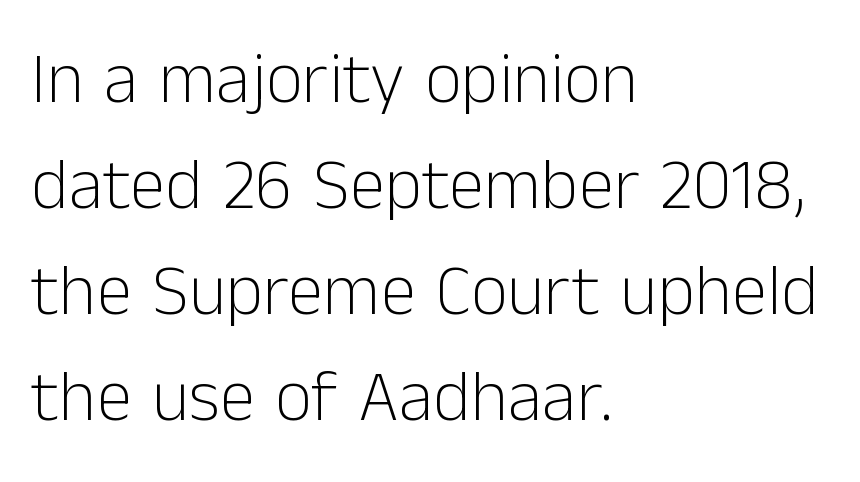
The image shows 72 px light sans-serif type, upright; set left-aligned, normal line spacing (1.47x), normal letter spacing, not underlined; low stroke contrast and a medium x-height.
